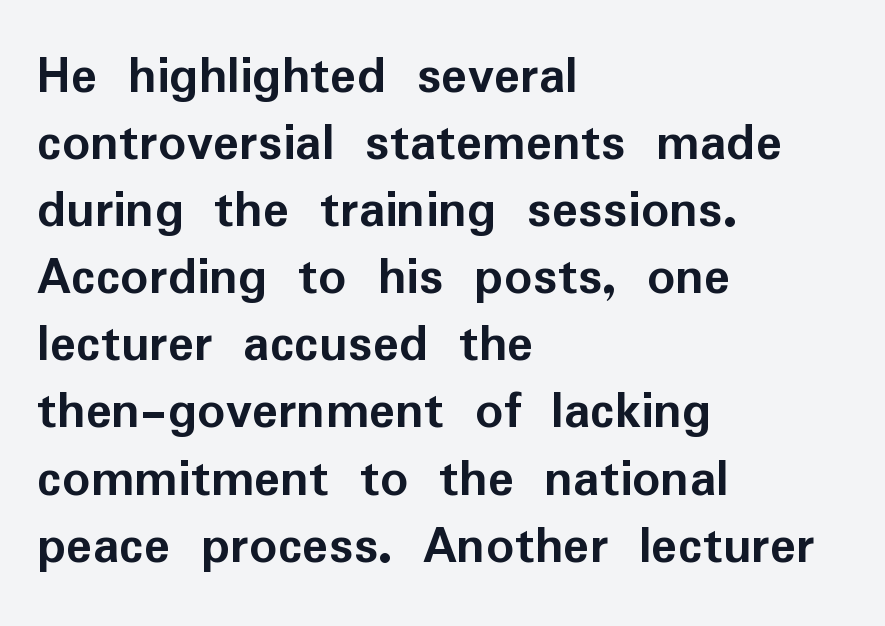
A typesetter would call this proportional, since set widths differ per character. Look at the bottom of the vertical strokes: they stop flat, with no serifs. In terms of letterspacing, this is plain default setting. Leftover space on each line is placed entirely after the last word.
